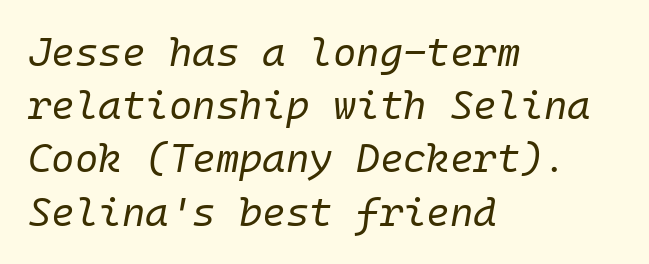
Q: Is the text bold? A: No.
Q: Is the text italic (slanted)? A: Yes, it leans right by about 10 degrees.
Q: Is the text underlined? A: No.
Q: How is the paragraph aligned? A: Left-aligned.
Q: Is the spacing between letters normal or unusually wide? A: Normal.
Q: Is the spacing between lines tight, normal or loose? A: Normal.
Q: Width (condensed, normal, or wide)? A: Normal.
Q: Stroke contrast? A: Low.
Q: x-height? A: Medium.
Q: Monospaced? A: Yes.
